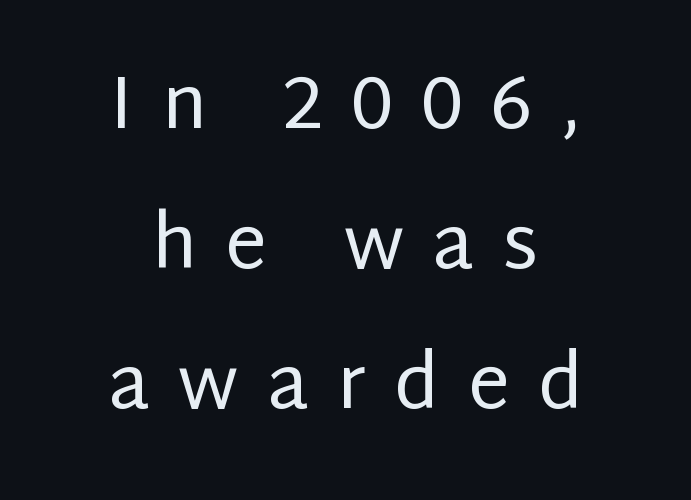
The image shows 74 px regular-weight sans-serif type, upright; set centered, line spacing 1.89x, unusually wide letter spacing (+0.39 em), not underlined; low stroke contrast and a large x-height.
